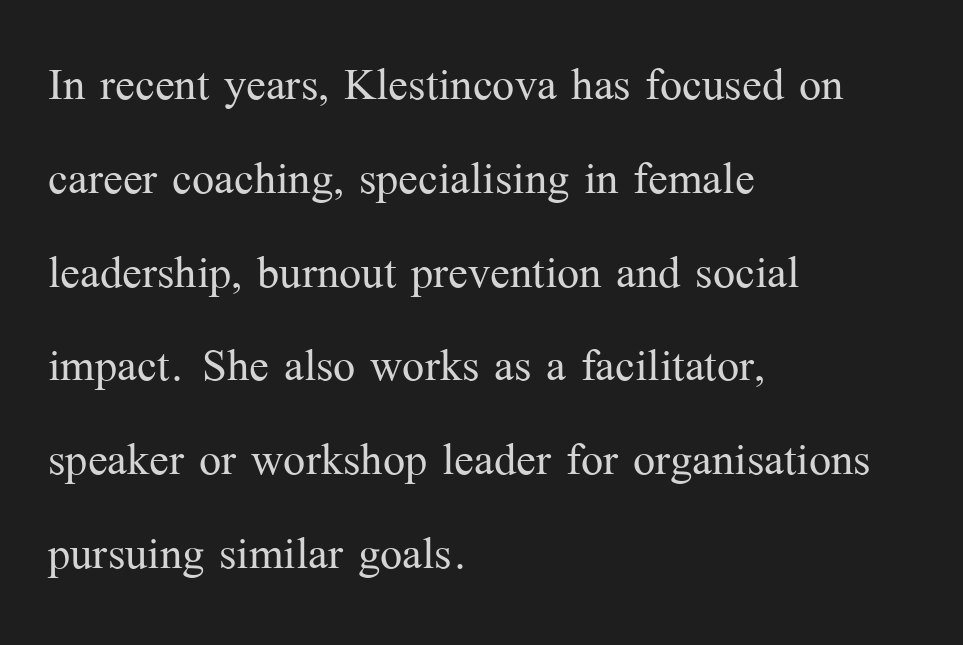
Vertically, the passage feels balanced, rows spaced as you'd expect. Yep, those are serifs on the letters. The strip under each line holds only bare page. Default kerning and tracking; the words read as compact shapes. This is the regular roman posture of the typeface.
